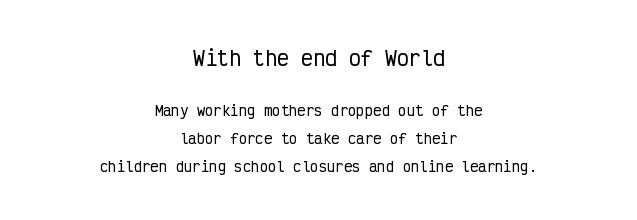
The earlier block is typeset at a bigger size than the later block. Do the letters lean? They stand straight. This rendering features lettering with no underline. Does extra space separate the letters? No, they use regular spacing. The lines in this sample share a center point and differ in where they start and stop. Is there much room between lines? Yes — plenty of vertical air separates them.
